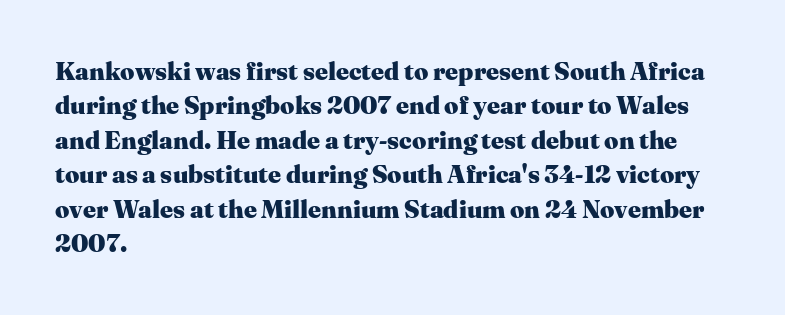
Plain, unruled lines of type. Italic: no, the glyphs are upright roman. The face used here has the dense, thick strokes of a bold. Compared with typical paragraphs, the rows here are spaced about the same. The paragraph has a hard left edge and a soft right edge. Here the glyphs are tracked normally, forming tight word shapes.
